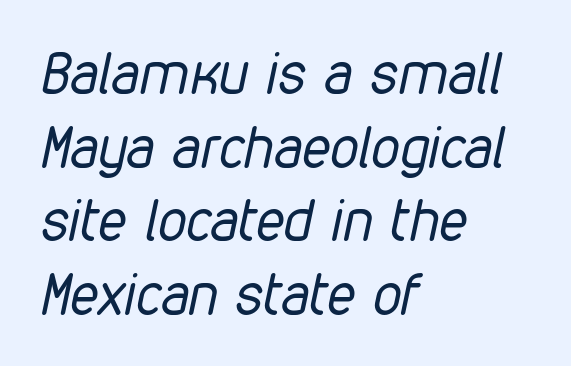
{"italic": "yes", "lean": "right", "slant_degrees": 12, "bold": "no", "weight": "regular", "width": "condensed", "stroke_contrast": "low", "x_height": "medium", "monospaced": "no", "underline": "no", "align": "left", "line_spacing": "normal", "line_spacing_ratio": 1.29, "letter_spacing": "normal", "letter_spacing_em": 0.0, "glyph_px": 57}
